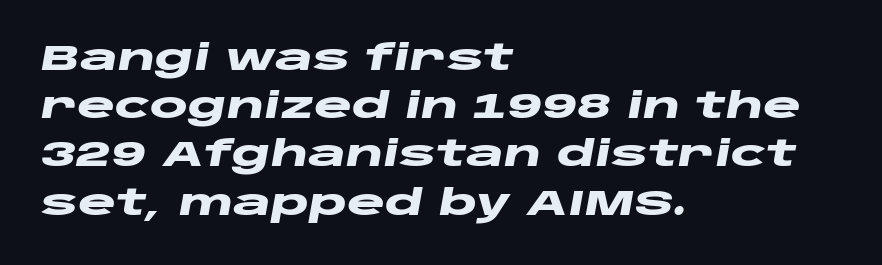
{"italic": "yes", "lean": "right", "slant_degrees": 10, "bold": "yes", "weight": "heavy", "width": "wide", "stroke_contrast": "low", "x_height": "large", "monospaced": "no", "underline": "no", "align": "left", "line_spacing": "normal", "line_spacing_ratio": 1.34, "letter_spacing": "normal", "letter_spacing_em": 0.0, "glyph_px": 36}
